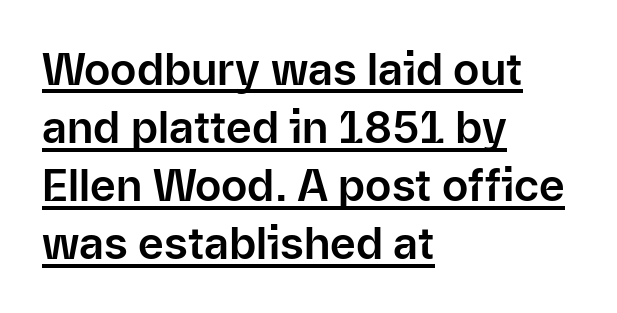
The image shows 44 px sans-serif type, upright; set left-aligned, normal line spacing (1.32x), normal letter spacing, underlined; low stroke contrast and a medium x-height.
